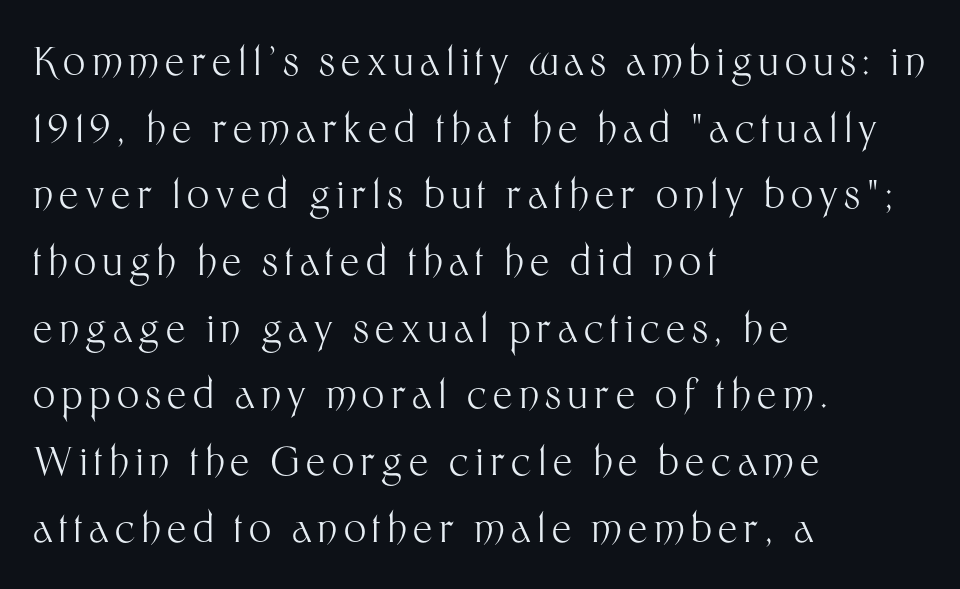
The image shows 39 px light sans-serif type, upright; set left-aligned, line spacing 1.71x, not underlined; medium stroke contrast and a medium x-height.
